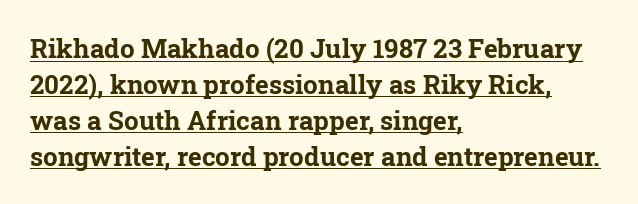
The image shows 26 px bold type, upright; set left-aligned, normal line spacing (1.38x), normal letter spacing, underlined.
